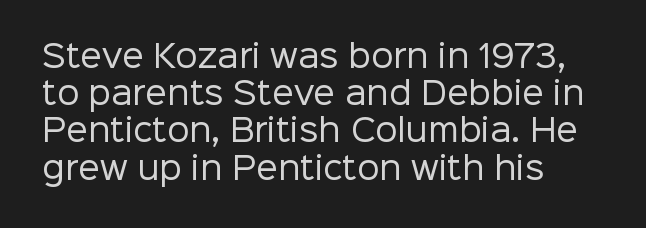
Look at the bottom of the vertical strokes: they stop flat, with no serifs. You can tell it's not italic because the verticals are truly vertical. The passage shown has conventional tracking throughout. Proportional: the letters do not fall into vertical columns. No extra ink here — the face is not bold. The string is rendered with underlining switched off.
